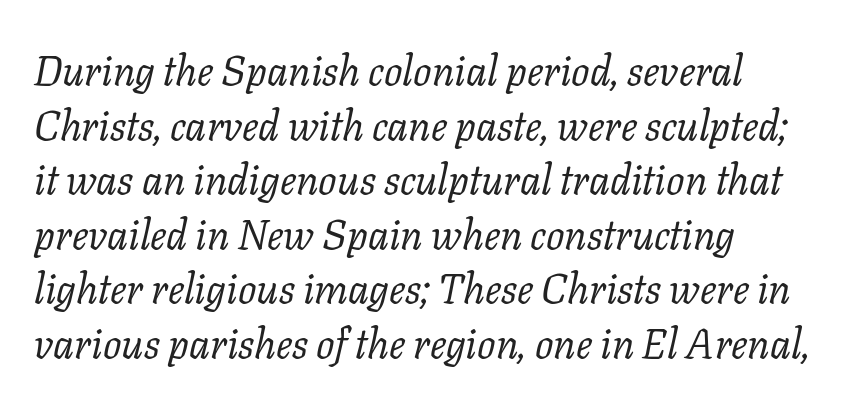
The image shows 41 px regular-weight serif type, italic (leaning right); set left-aligned, normal line spacing (1.33x), normal letter spacing, not underlined; low stroke contrast and a medium x-height.
